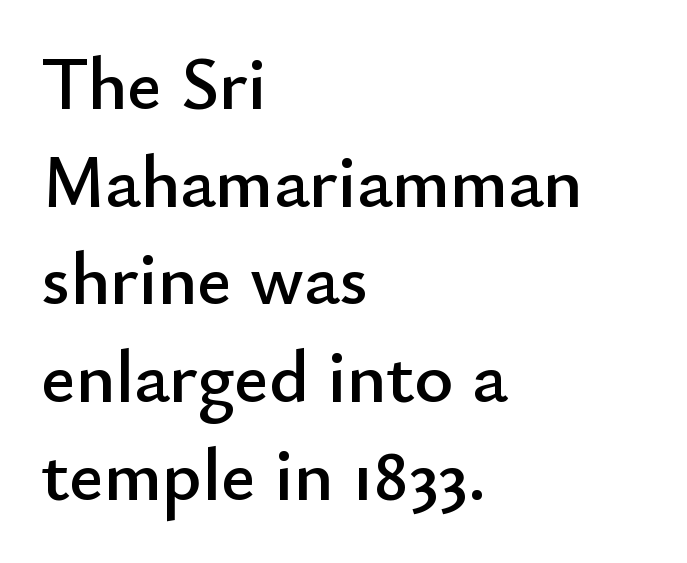
{"serif": "no", "italic": "no", "width": "normal", "stroke_contrast": "low", "x_height": "small", "monospaced": "no", "underline": "no", "align": "left", "line_spacing": "normal", "line_spacing_ratio": 1.32, "letter_spacing": "normal", "letter_spacing_em": 0.0, "glyph_px": 74}
